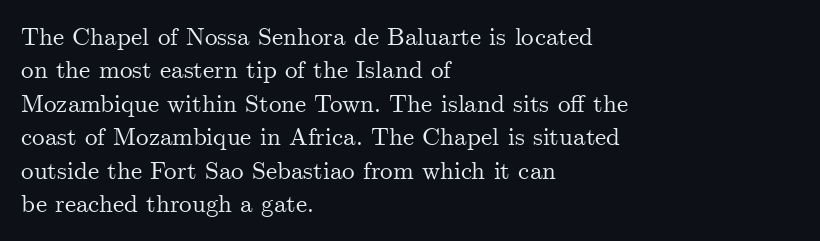
Q: Is the text italic (slanted)? A: No, it is upright.
Q: Is the text underlined? A: No.
Q: How is the paragraph aligned? A: Left-aligned.
Q: Is the spacing between letters normal or unusually wide? A: Normal.
Q: Is the spacing between lines tight, normal or loose? A: Normal.
